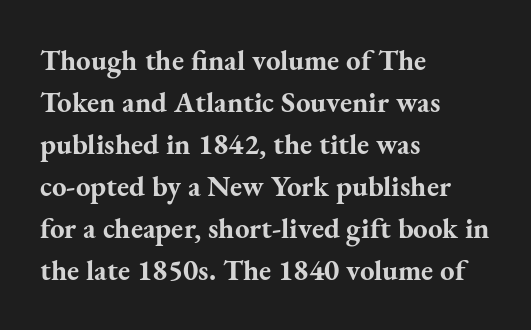
The font family rendered here belongs to the serif group. The sample has been set heavy, in full bold. Alignment: flush left. The lettering holds an erect, upright posture throughout. A clean baseline with only descenders dipping below it.
